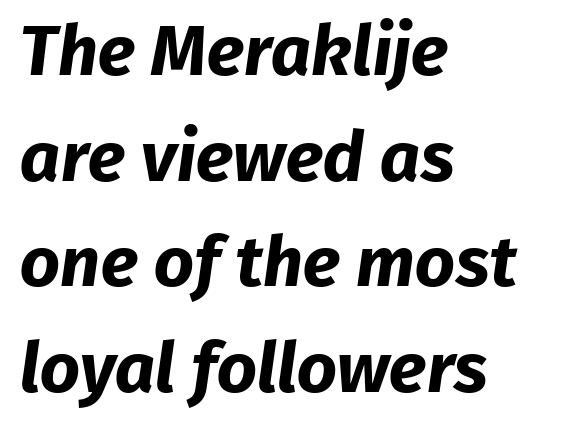
The image shows 70 px bold sans-serif type; set left-aligned, normal line spacing (1.51x), normal letter spacing, not underlined; low stroke contrast and a medium x-height.
